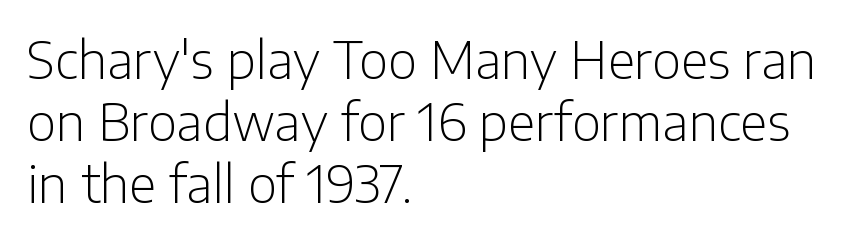
Q: Is the text bold? A: No.
Q: Is the text italic (slanted)? A: No, it is upright.
Q: Is the typeface a serif or a sans-serif typeface? A: Sans-serif.
Q: Is the text underlined? A: No.
Q: How is the paragraph aligned? A: Left-aligned.
Q: Is the spacing between letters normal or unusually wide? A: Normal.
Q: Width (condensed, normal, or wide)? A: Normal.
Q: Stroke contrast? A: Low.
Q: x-height? A: Medium.
Q: Monospaced? A: No.
